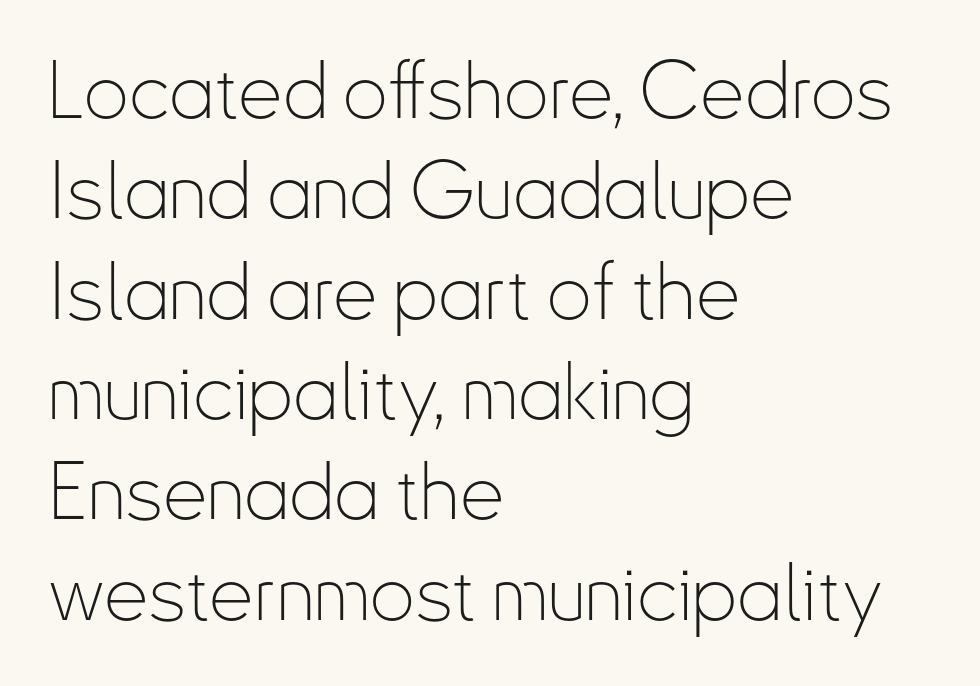
The image shows 79 px thin, condensed sans-serif type, upright; set left-aligned, normal line spacing (1.27x), normal letter spacing, not underlined; low stroke contrast and a small x-height.
